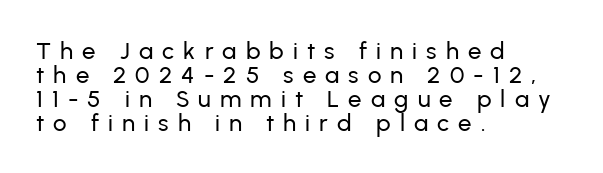
The image shows 24 px text type, upright; set left-aligned, tight line spacing (1.0x), unusually wide letter spacing (+0.38 em), not underlined.
